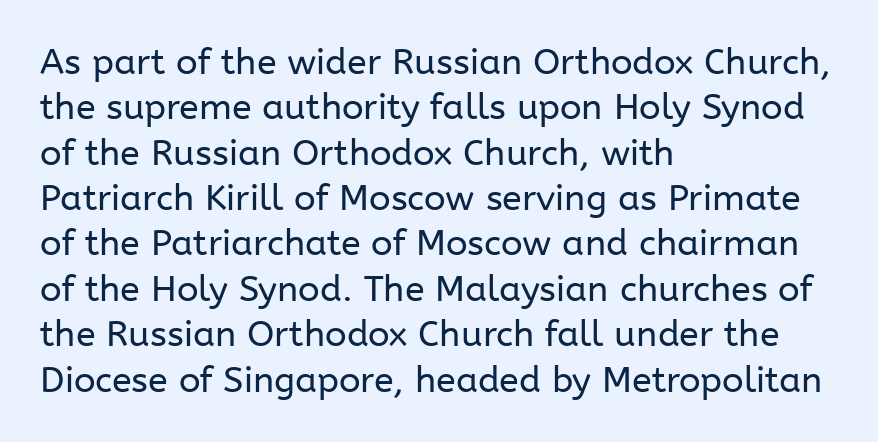
{"serif": "no", "italic": "no", "bold": "no", "weight": "regular", "width": "normal", "stroke_contrast": "low", "x_height": "medium", "monospaced": "no", "underline": "no", "align": "left", "line_spacing": "normal", "line_spacing_ratio": 1.26, "letter_spacing": "normal", "letter_spacing_em": 0.0, "glyph_px": 36}
